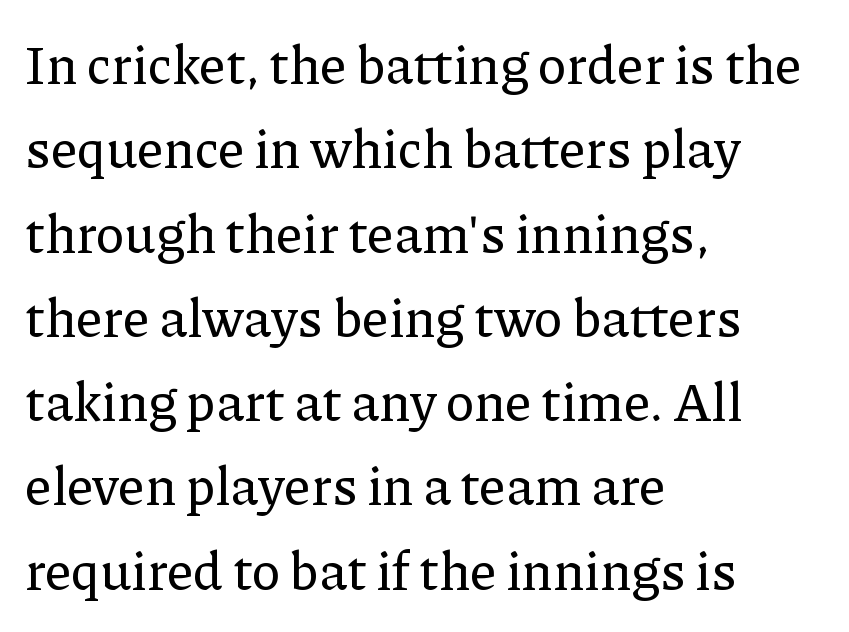
Is the block centered? No — it sits flush against the left margin. Letterform terminals end in serifs throughout the passage. Honestly, there is no underline to notice here at all. The rows are spaced the way most documents space them.
